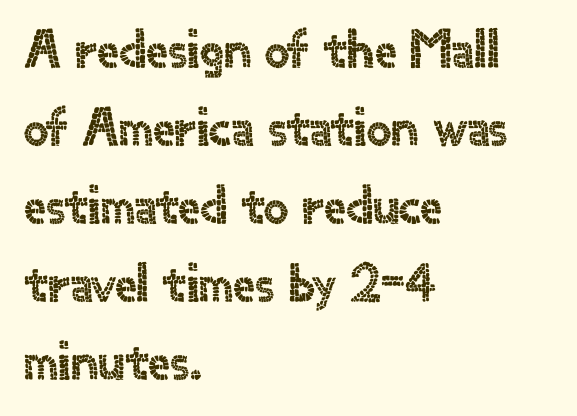
Note the varied advance widths — an 'i' is clearly narrower than an 'm'. A classic flush-left, rag-right setting is used for this passage. The lines sit at an ordinary, default distance from one another. In terms of posture, this sample is upright. Glance below the letters and you will spot only blank space.
